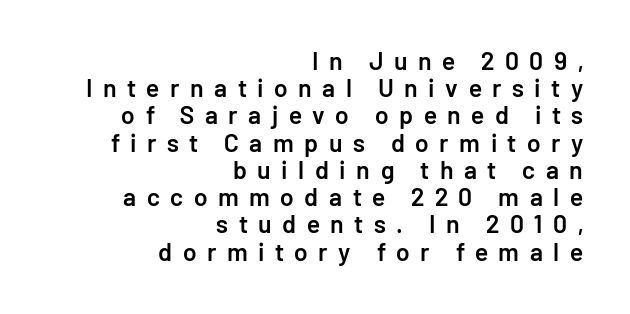
What's the leading like? Squeezed, with rows nearly overlapping. The face used here is rendered with a markedly widened letterfit. This rendering features lettering with no underline. Rendered with straight, roman letterforms.
